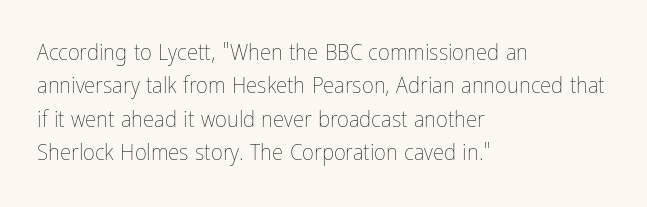
Q: Is the text bold? A: No.
Q: Is the text italic (slanted)? A: No, it is upright.
Q: Is the text underlined? A: No.
Q: How is the paragraph aligned? A: Left-aligned.
Q: Is the spacing between letters normal or unusually wide? A: Normal.
Q: Is the spacing between lines tight, normal or loose? A: Normal.
